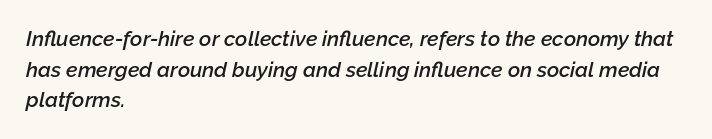
{"italic": "yes", "lean": "right", "slant_degrees": 12, "bold": "semi", "underline": "no", "align": "left", "line_spacing": "normal", "line_spacing_ratio": 1.46, "letter_spacing": "normal", "letter_spacing_em": 0.0, "glyph_px": 21}
